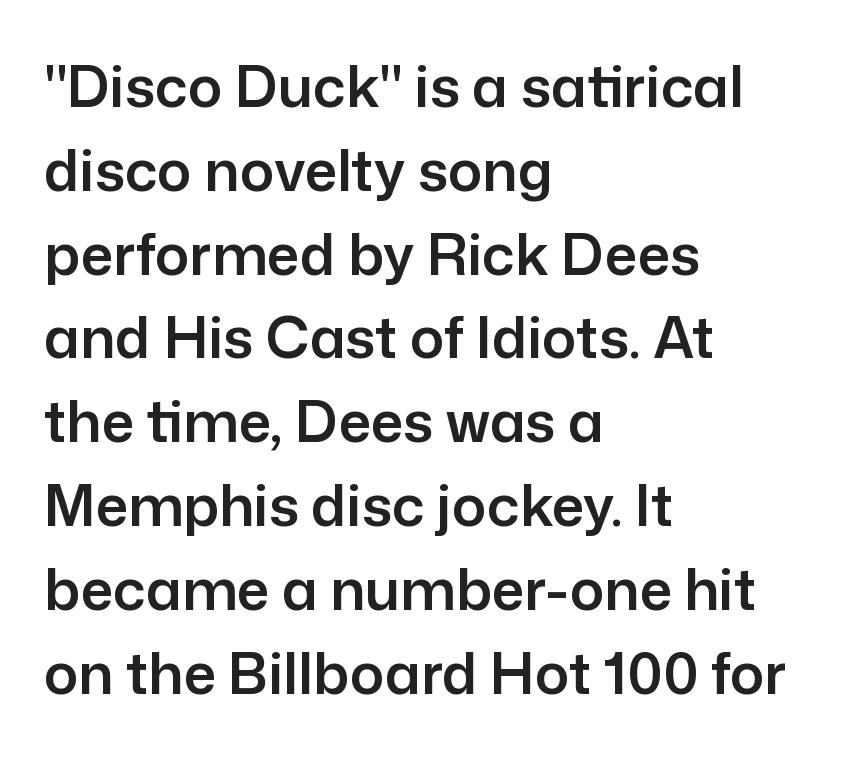
The image shows 57 px sans-serif type, upright; set left-aligned, normal line spacing (1.47x), normal letter spacing, not underlined; low stroke contrast and a medium x-height.
